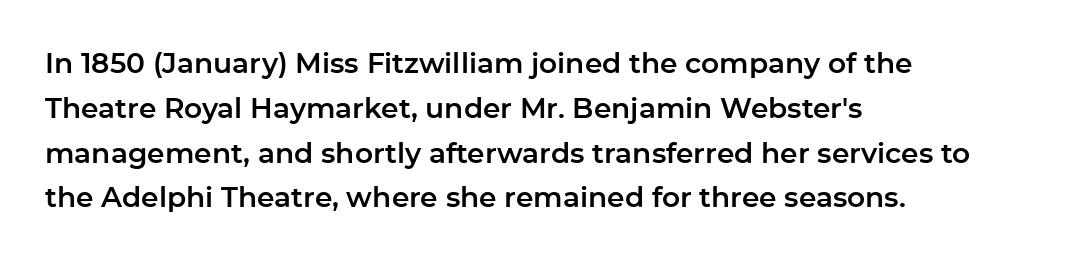
{"serif": "no", "italic": "no", "width": "normal", "stroke_contrast": "low", "x_height": "medium", "monospaced": "no", "underline": "no", "align": "left", "line_spacing": "normal", "line_spacing_ratio": 1.6, "letter_spacing": "normal", "letter_spacing_em": 0.0, "glyph_px": 28}
